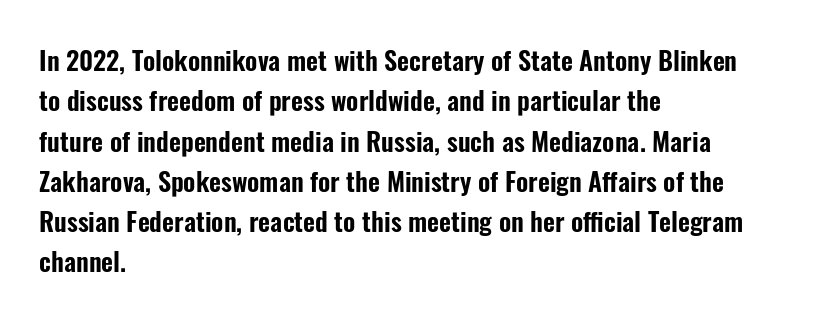
{"italic": "no", "underline": "no", "align": "left", "line_spacing": "normal", "line_spacing_ratio": 1.55, "letter_spacing": "normal", "letter_spacing_em": 0.0, "glyph_px": 26}
